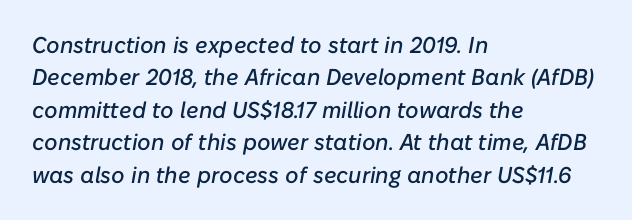
{"italic": "yes", "lean": "right", "slant_degrees": 10, "underline": "no", "align": "left", "line_spacing": "normal", "line_spacing_ratio": 1.41, "letter_spacing": "normal", "letter_spacing_em": 0.0, "glyph_px": 23}
